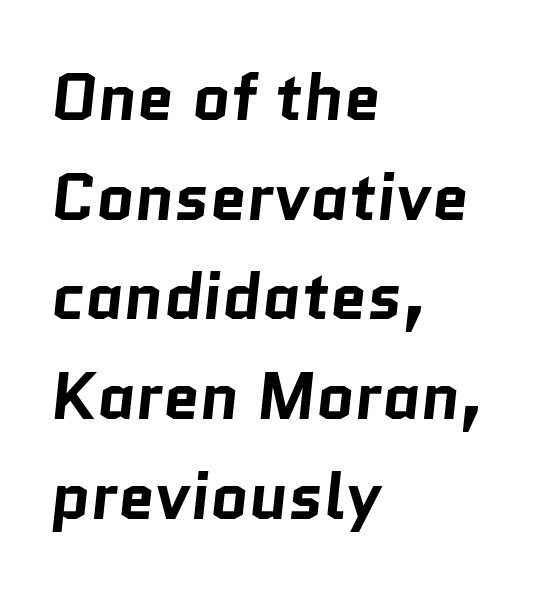
The image shows 66 px bold sans-serif type; set left-aligned, normal line spacing (1.51x), normal letter spacing, not underlined; low stroke contrast and a medium x-height.
